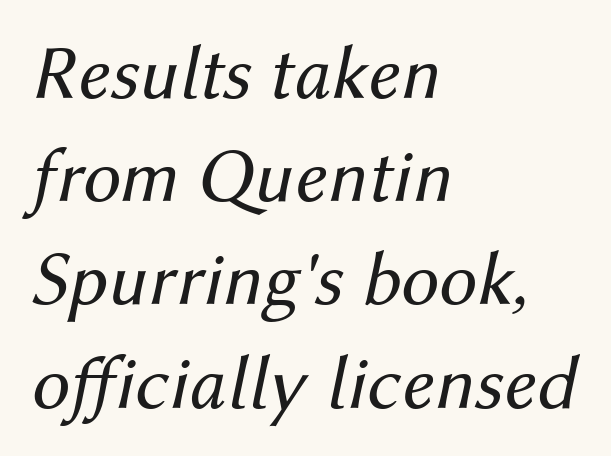
Q: Is the text bold? A: No.
Q: Is the text italic (slanted)? A: Yes, it leans right by about 12 degrees.
Q: Is the text underlined? A: No.
Q: How is the paragraph aligned? A: Left-aligned.
Q: Is the spacing between letters normal or unusually wide? A: Normal.
Q: Is the spacing between lines tight, normal or loose? A: Normal.
Q: Width (condensed, normal, or wide)? A: Normal.
Q: Stroke contrast? A: Medium.
Q: x-height? A: Medium.
Q: Monospaced? A: No.
